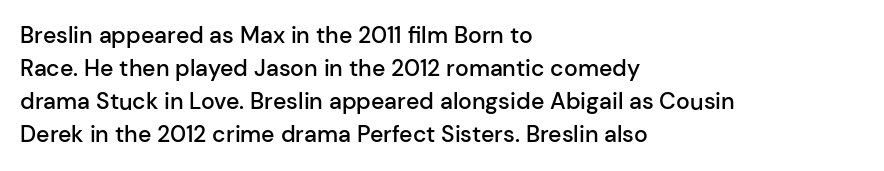
Q: Is the text bold? A: Semi-bold.
Q: Is the text italic (slanted)? A: No, it is upright.
Q: Is the text underlined? A: No.
Q: How is the paragraph aligned? A: Left-aligned.
Q: Is the spacing between letters normal or unusually wide? A: Normal.
Q: Is the spacing between lines tight, normal or loose? A: Normal.
